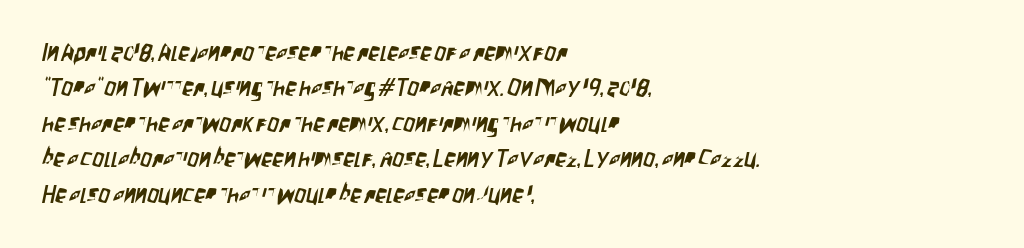
Alignment: flush left. What's the leading like? Ordinary, nothing unusual. The gaps between neighbouring characters are ordinary and unremarkable. Plain, unruled lines of type.
